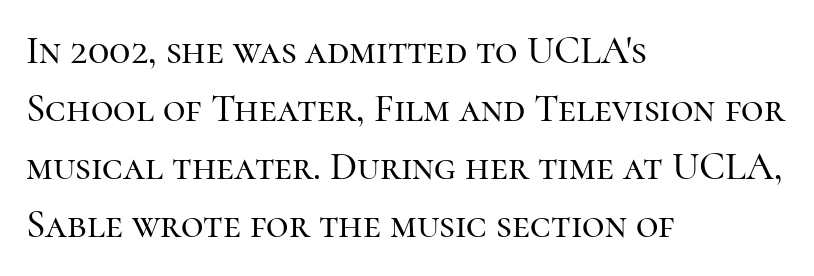
The image shows 39 px serif type, upright; set left-aligned, normal line spacing (1.49x), normal letter spacing, not underlined; high stroke contrast and a medium x-height.
